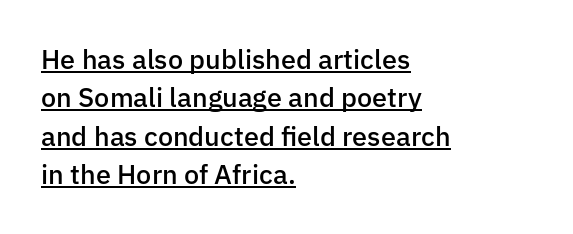
Q: Is the text bold? A: Semi-bold.
Q: Is the text italic (slanted)? A: No, it is upright.
Q: Is the text underlined? A: Yes.
Q: How is the paragraph aligned? A: Left-aligned.
Q: Is the spacing between letters normal or unusually wide? A: Normal.
Q: Is the spacing between lines tight, normal or loose? A: Normal.
